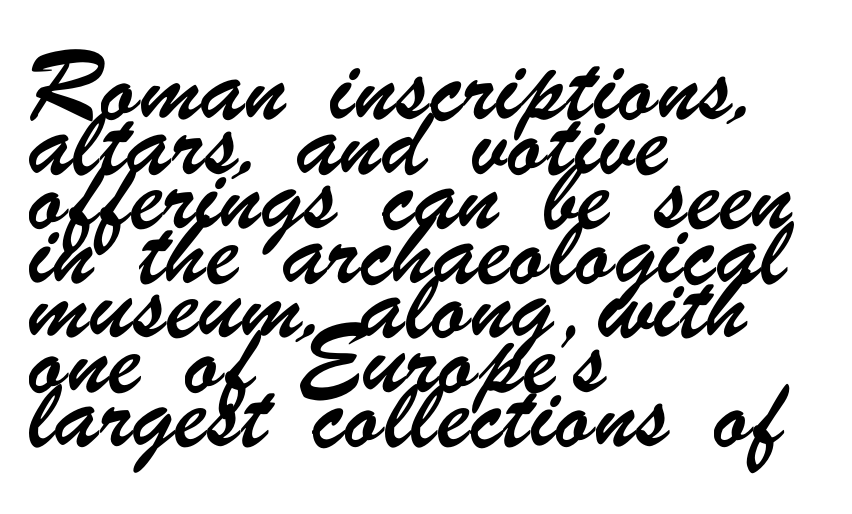
Q: Is the typeface a serif or a sans-serif typeface? A: Sans-serif.
Q: Is the text underlined? A: No.
Q: How is the paragraph aligned? A: Left-aligned.
Q: Is the spacing between letters normal or unusually wide? A: Normal.
Q: Width (condensed, normal, or wide)? A: Condensed.
Q: Stroke contrast? A: Low.
Q: x-height? A: Small.
Q: Monospaced? A: No.
